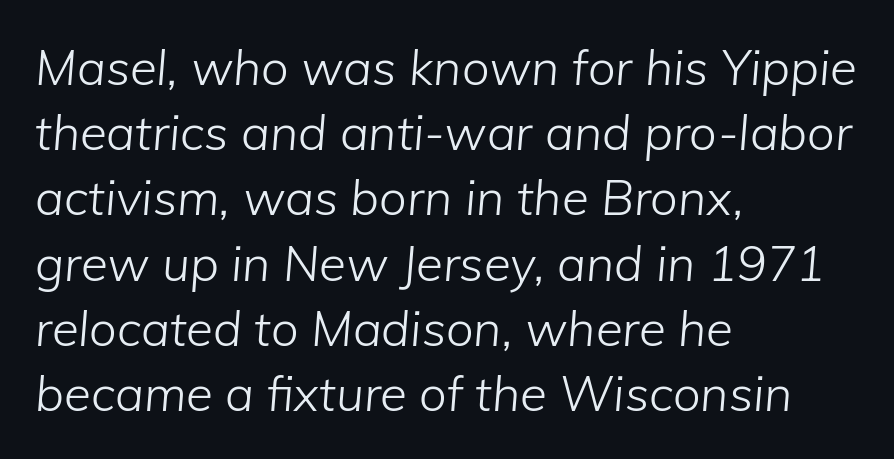
The passage shown is typed in a proportional face where columns would drift. Weight: regular or lighter. Default kerning and tracking; the words read as compact shapes. Words float on clear page, feet unadorned. The setting favours the left margin, as ordinary paragraphs usually do. The space between consecutive lines is moderate.
